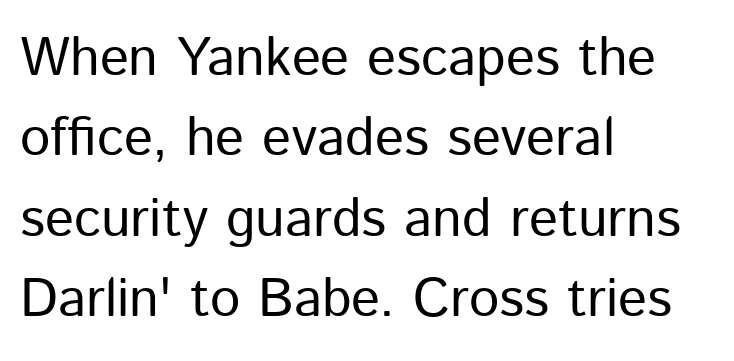
The space beneath each line is pristine and unruled. A typesetter would label this face a sans. These lines are rendered in a variable-pitch font. The tracking reads as untouched default to a designer's eye. Quick note: interline space is typical. Notice how the stems are strictly vertical — no italics here.
